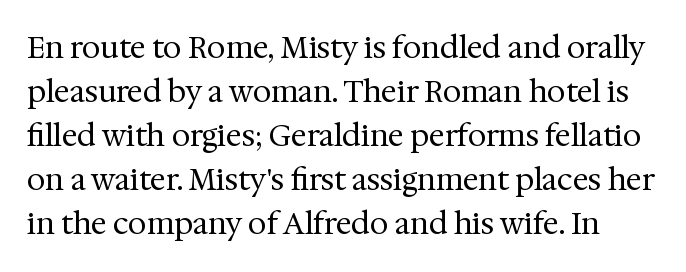
The image shows 30 px regular-weight serif type, upright; set normal line spacing (1.47x), normal letter spacing, not underlined; medium stroke contrast and a medium x-height.
